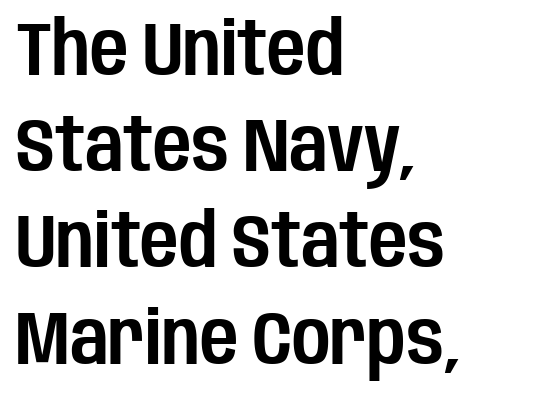
Each word holds together tightly as a unit, with standard inter-letter gaps. If you drew a line through each stem, it would be perfectly vertical. These lines are composed in type without serifs. The space between consecutive lines is moderate. The specimen omits any rule beneath the text block's lines. Proportional: the letters do not fall into vertical columns.
